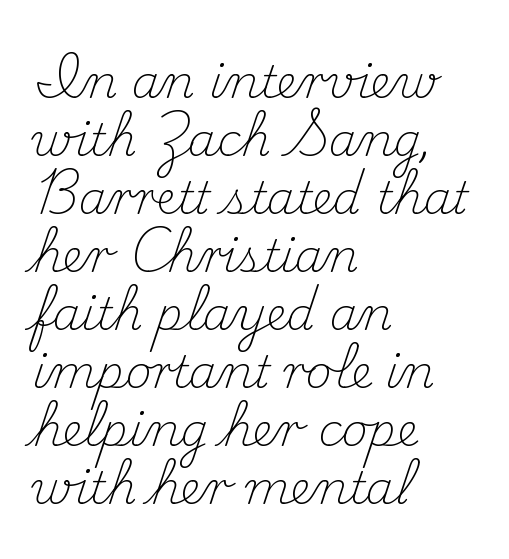
The image shows 45 px light serif type; set left-aligned, normal line spacing (1.29x), normal letter spacing, not underlined; medium stroke contrast and a small x-height.
